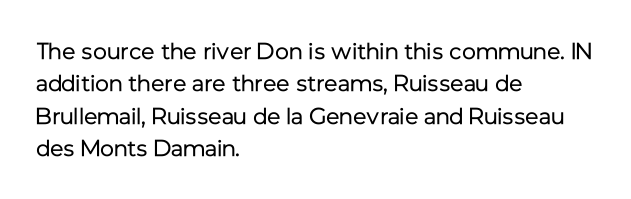
The tracking reads as untouched default to a designer's eye. Layout note: lines flush left. Students, observe: this is what conventionally led text looks like. Underline: absent.
